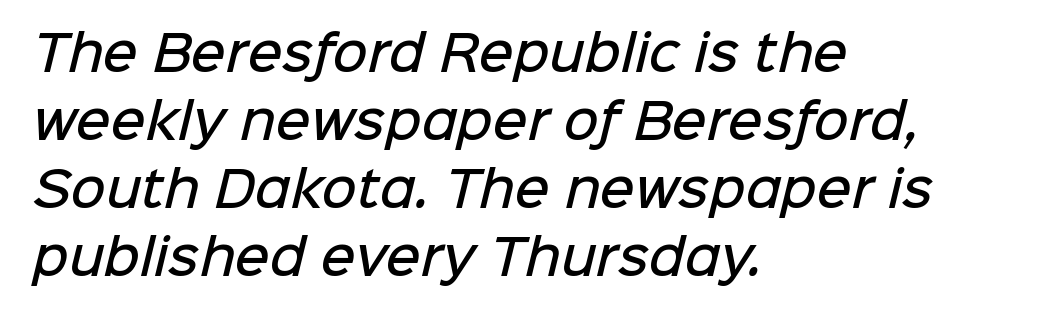
Q: Is the text bold? A: Semi-bold.
Q: Is the typeface a serif or a sans-serif typeface? A: Sans-serif.
Q: Is the text underlined? A: No.
Q: How is the paragraph aligned? A: Left-aligned.
Q: Is the spacing between letters normal or unusually wide? A: Normal.
Q: Is the spacing between lines tight, normal or loose? A: Normal.
Q: Width (condensed, normal, or wide)? A: Normal.
Q: Stroke contrast? A: Low.
Q: x-height? A: Medium.
Q: Monospaced? A: No.
